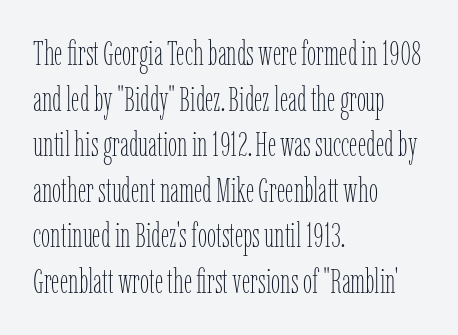
The baseline area is clear. These lines stack with their left ends in a neat column. Heft: none added — not bold. Nope, not italic — everything's standing straight. The face used here is proportionally spaced, like ordinary book or web type. Spacing between characters is what you'd get straight out of the box.
